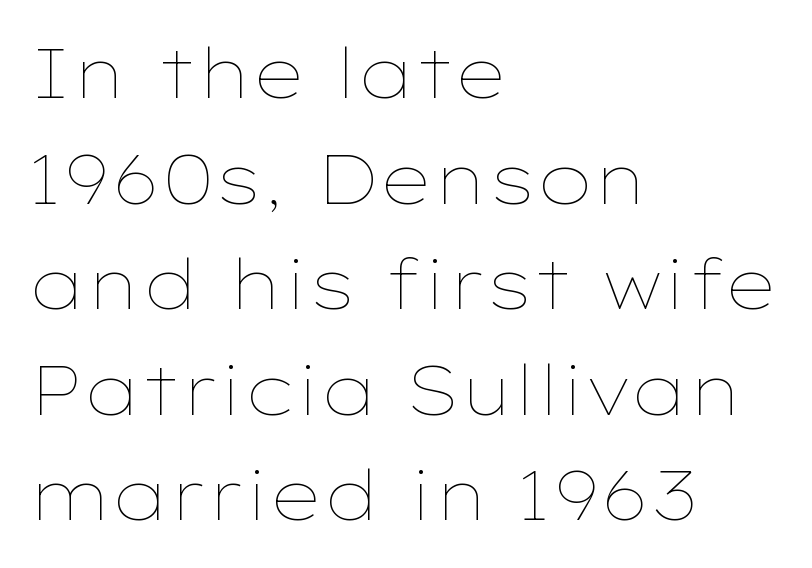
{"italic": "no", "bold": "no", "weight": "thin", "width": "wide", "stroke_contrast": "low", "x_height": "medium", "monospaced": "no", "underline": "no", "align": "left", "line_spacing": "normal", "line_spacing_ratio": 1.53, "letter_spacing": "normal", "letter_spacing_em": 0.0, "glyph_px": 69}
